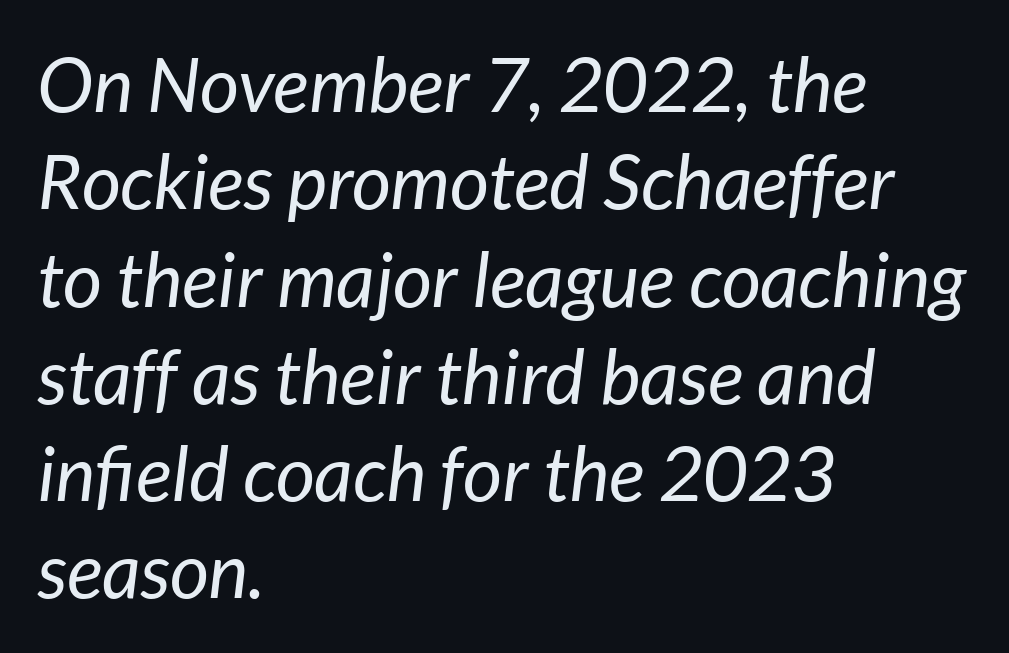
Q: Is the text bold? A: No.
Q: Is the text italic (slanted)? A: Yes, it leans right by about 7 degrees.
Q: Is the text underlined? A: No.
Q: How is the paragraph aligned? A: Left-aligned.
Q: Is the spacing between letters normal or unusually wide? A: Normal.
Q: Is the spacing between lines tight, normal or loose? A: Normal.
Q: Width (condensed, normal, or wide)? A: Normal.
Q: Stroke contrast? A: Low.
Q: x-height? A: Medium.
Q: Monospaced? A: No.
